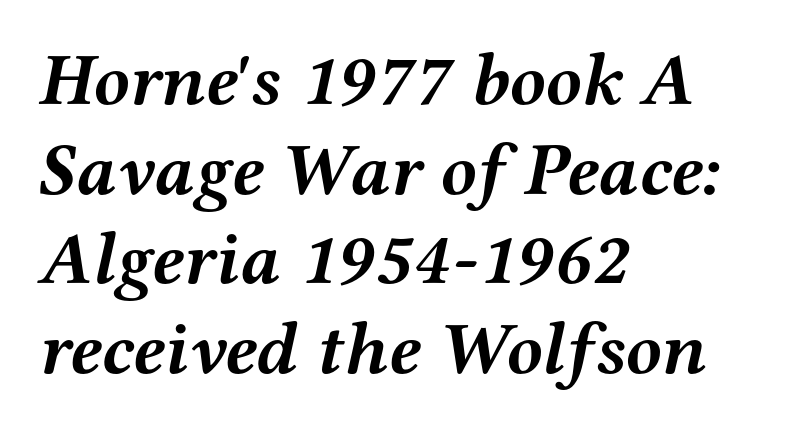
{"serif": "yes", "italic": "yes", "lean": "right", "slant_degrees": 12, "bold": "yes", "weight": "semibold", "width": "wide", "stroke_contrast": "medium", "x_height": "medium", "monospaced": "no", "underline": "no", "align": "left", "line_spacing_ratio": 1.21, "letter_spacing": "normal", "letter_spacing_em": 0.0, "glyph_px": 74}
